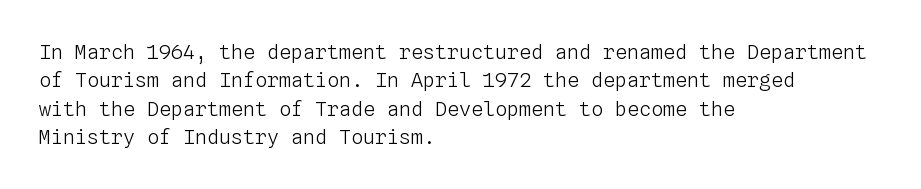
Q: Is the text bold? A: No.
Q: Is the text italic (slanted)? A: No, it is upright.
Q: Is the text underlined? A: No.
Q: How is the paragraph aligned? A: Left-aligned.
Q: Is the spacing between letters normal or unusually wide? A: Normal.
Q: Is the spacing between lines tight, normal or loose? A: Normal.
